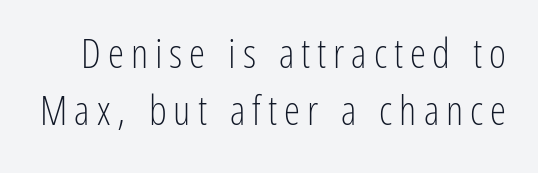
Only glyphs here, with clear space below each row. This is not heavy type; no bold has been used. Horizontal bands of white between lines are of average thickness. Regarding serifs, this sample does without them. A typesetter would mark this as roman, not italic. The passage shown is typed in a proportional face where columns would drift.
